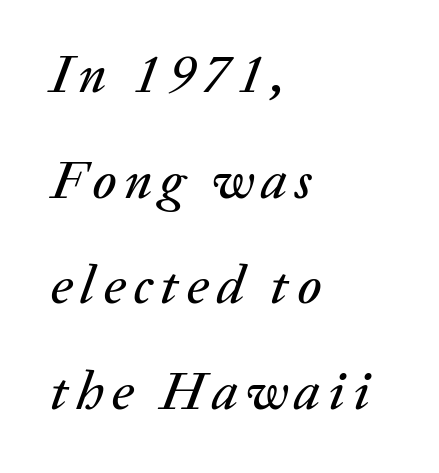
The image shows 55 px text type, italic (leaning right); set left-aligned, loose line spacing (1.92x), not underlined; medium stroke contrast and a medium x-height.
